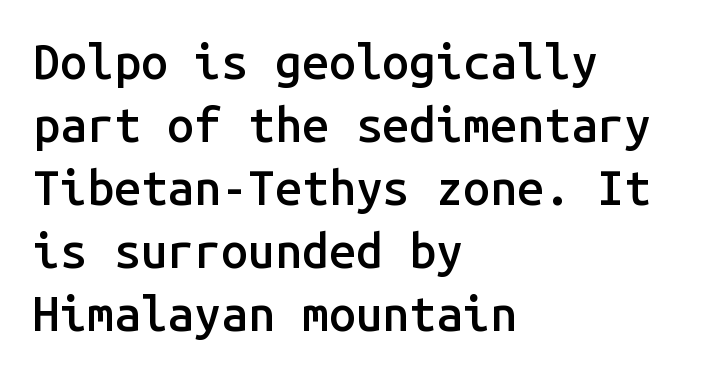
Q: Is the text bold? A: Semi-bold.
Q: Is the text italic (slanted)? A: No, it is upright.
Q: Is the typeface a serif or a sans-serif typeface? A: Sans-serif.
Q: Is the text underlined? A: No.
Q: How is the paragraph aligned? A: Left-aligned.
Q: Is the spacing between letters normal or unusually wide? A: Normal.
Q: Is the spacing between lines tight, normal or loose? A: Normal.
Q: Width (condensed, normal, or wide)? A: Normal.
Q: Stroke contrast? A: Low.
Q: x-height? A: Medium.
Q: Monospaced? A: Yes.
